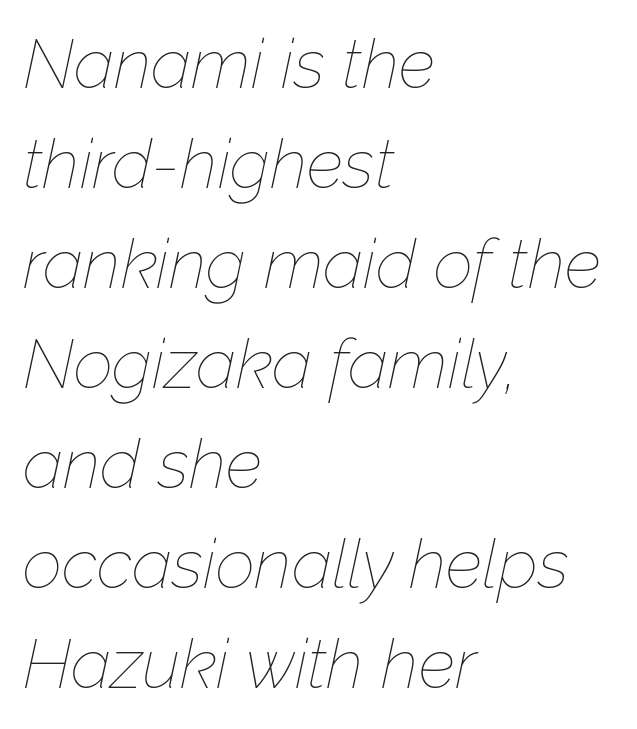
The passage shown has conventional tracking throughout. Unmarked baselines from the first word to the last. Nothing heavy about these letters — not bold at all. The typography opts for an oblique posture over an upright one. Quick note: interline space is typical. The rendering uses natural spacing where letterforms have individual widths.
